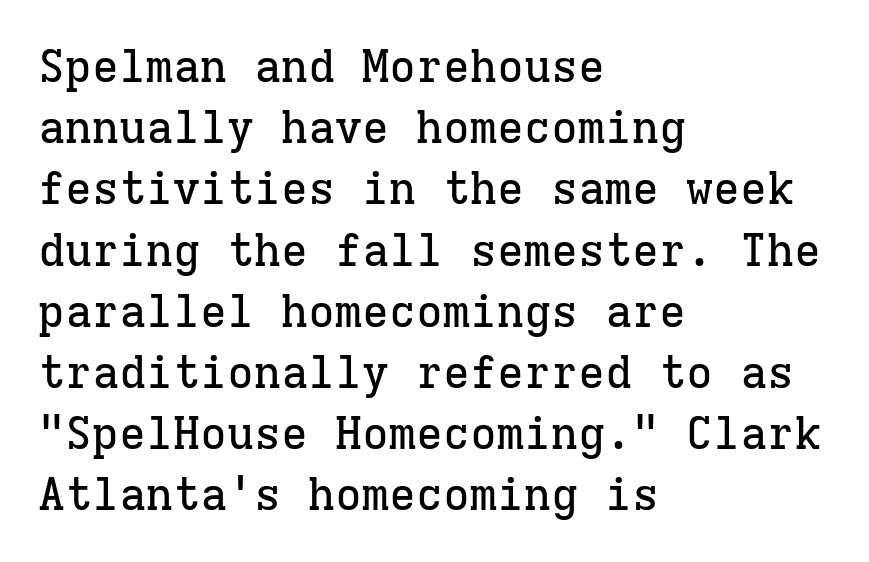
The image shows 45 px serif type, upright, monospaced; set left-aligned, normal line spacing (1.36x), normal letter spacing, not underlined; low stroke contrast and a medium x-height.
